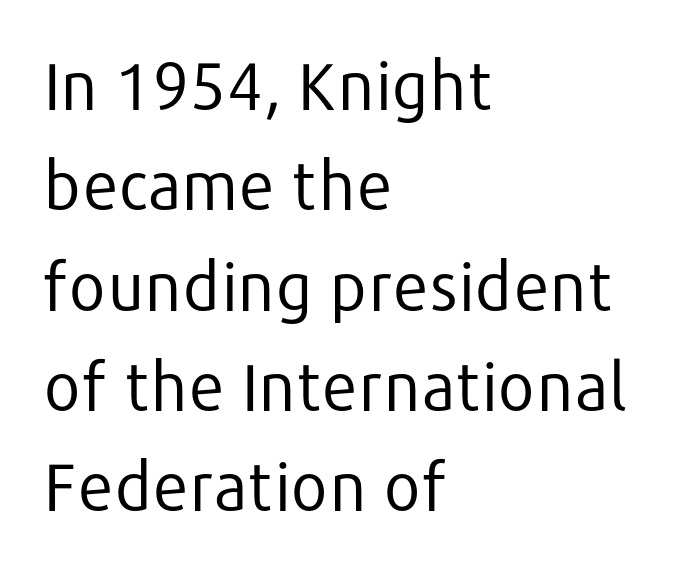
Do the characters align in a grid? No, the font is proportional. Posture: upright roman. Font category for this specimen: sans-serif. Default kerning and tracking; the words read as compact shapes.
